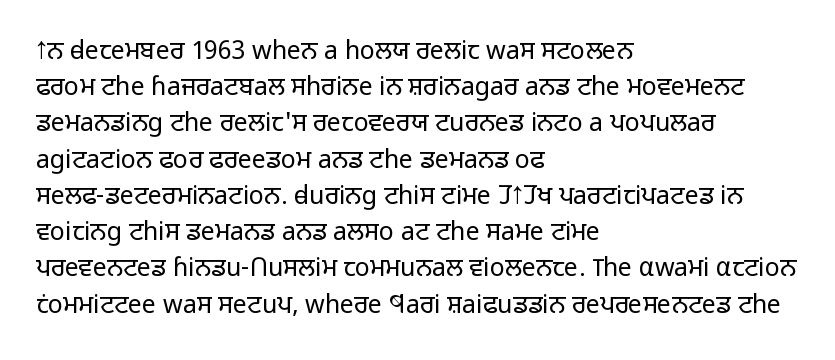
{"italic": "no", "bold": "no", "underline": "no", "align": "left", "line_spacing": "normal", "line_spacing_ratio": 1.45, "letter_spacing": "normal", "letter_spacing_em": 0.0, "glyph_px": 25}
